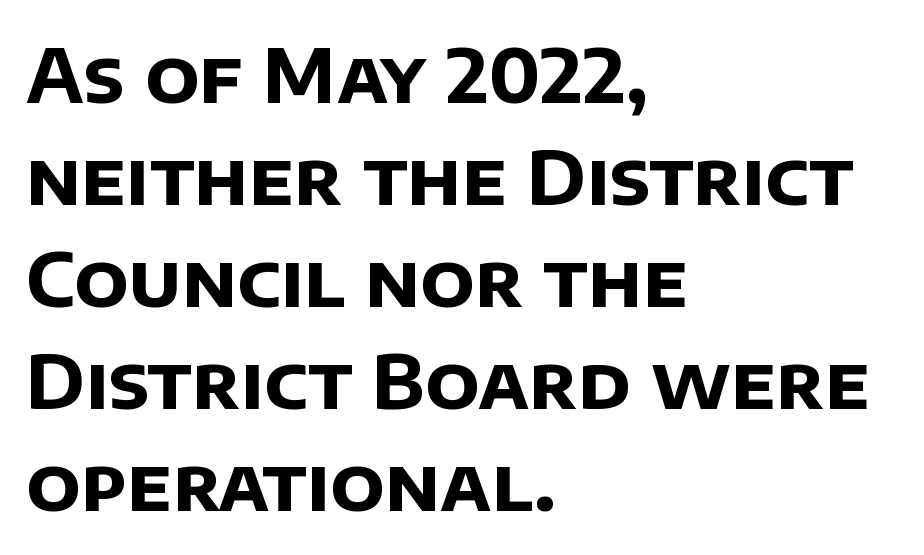
The image shows 74 px bold sans-serif type; set left-aligned, normal line spacing (1.38x), normal letter spacing, not underlined; low stroke contrast and a large x-height.
